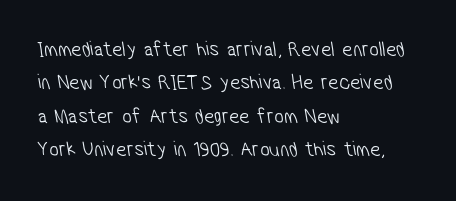
{"bold": "no", "underline": "no", "align": "left", "line_spacing": "normal", "line_spacing_ratio": 1.59, "letter_spacing": "normal", "letter_spacing_em": 0.0, "glyph_px": 21}
